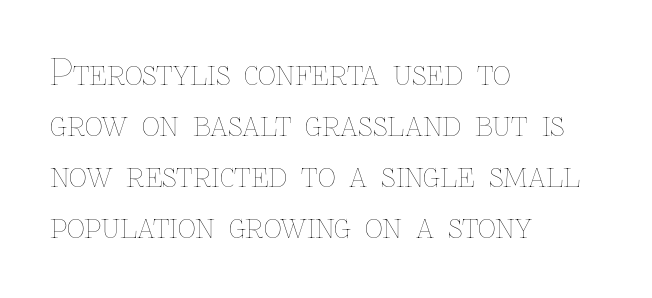
Q: Is the text bold? A: No.
Q: Is the text italic (slanted)? A: No, it is upright.
Q: Is the text underlined? A: No.
Q: How is the paragraph aligned? A: Left-aligned.
Q: Is the spacing between letters normal or unusually wide? A: Normal.
Q: Is the spacing between lines tight, normal or loose? A: Normal.
Q: Width (condensed, normal, or wide)? A: Normal.
Q: Stroke contrast? A: Low.
Q: x-height? A: Medium.
Q: Monospaced? A: No.
